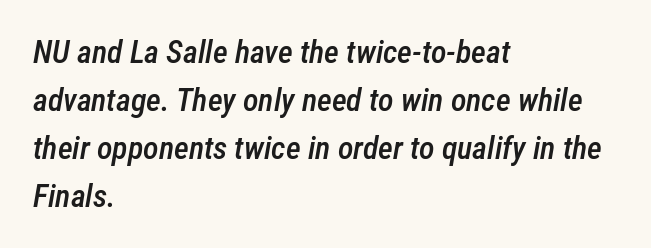
The image shows 32 px semibold, condensed type, italic (leaning right); set left-aligned, normal line spacing (1.5x), normal letter spacing, not underlined; low stroke contrast and a medium x-height.
